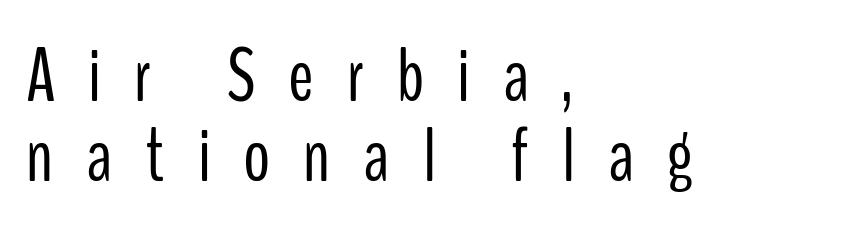
{"serif": "no", "italic": "no", "bold": "no", "weight": "light", "width": "condensed", "stroke_contrast": "low", "x_height": "medium", "monospaced": "no", "underline": "no", "align": "left", "line_spacing": "tight", "line_spacing_ratio": 1.05, "letter_spacing": "wide", "letter_spacing_em": 0.43, "glyph_px": 76}
